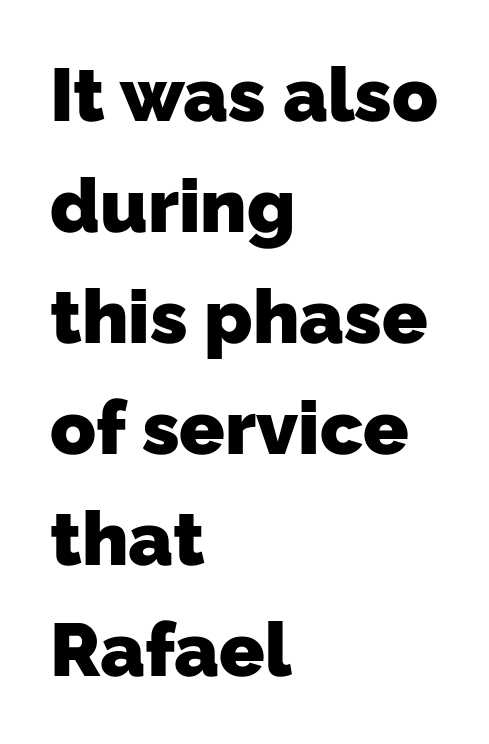
The image shows 75 px heavy sans-serif type; set left-aligned, normal line spacing (1.48x), normal letter spacing, not underlined; low stroke contrast and a medium x-height.
